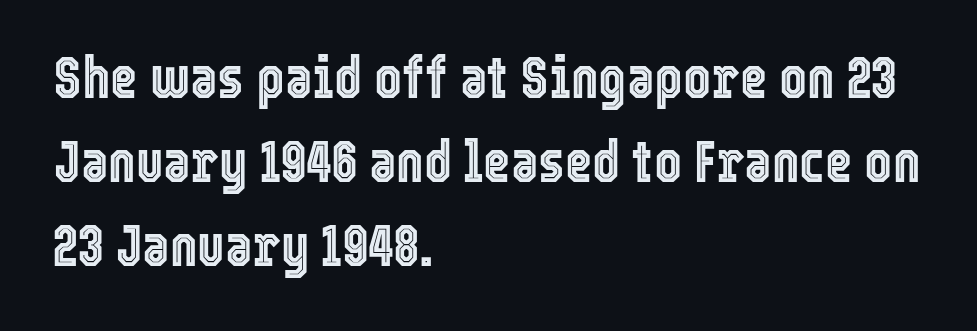
The image shows 59 px condensed type, upright; set left-aligned, normal line spacing (1.42x), normal letter spacing, not underlined; a medium x-height.
